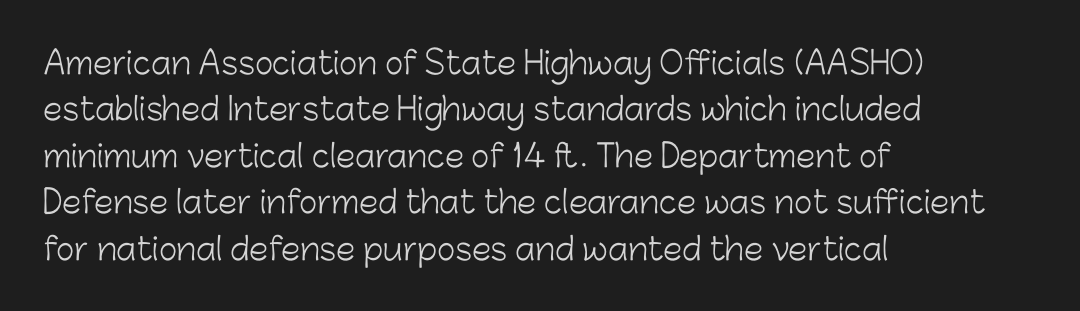
Honestly, the row spacing looks completely unremarkable. Just letters on the line, the space beneath them empty. These lines are composed in type without serifs. Every character sits straight up, as roman type does. Layout note: lines flush left. On a weight scale, this lands at 450 or below.
